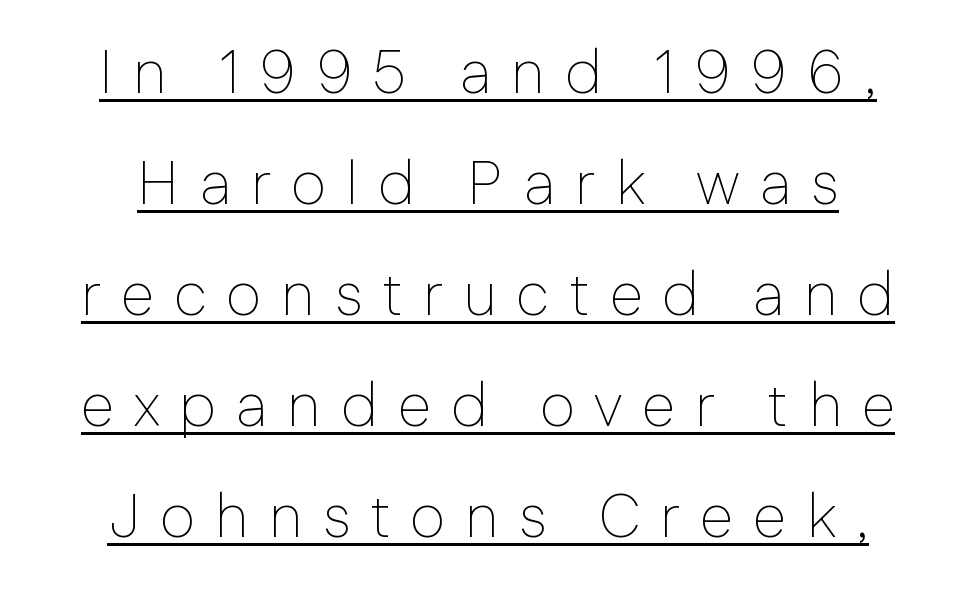
{"serif": "no", "italic": "no", "bold": "no", "weight": "thin", "width": "normal", "stroke_contrast": "low", "x_height": "medium", "monospaced": "no", "underline": "yes", "align": "center", "line_spacing_ratio": 1.82, "letter_spacing": "wide", "letter_spacing_em": 0.32, "glyph_px": 61}
